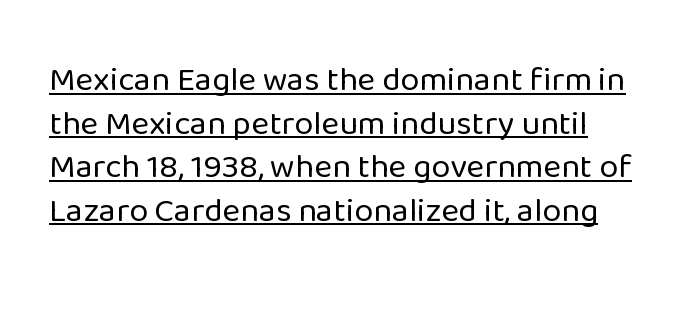
The image shows 34 px regular-weight sans-serif type, upright; set normal line spacing (1.28x), normal letter spacing, underlined; low stroke contrast and a medium x-height.
